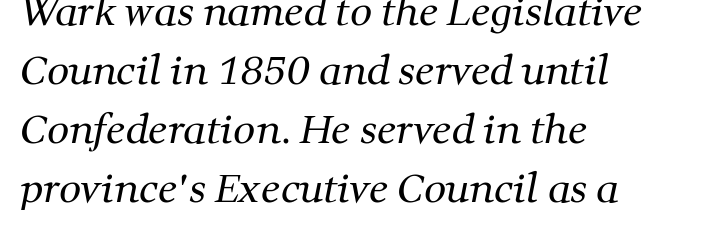
Q: Is the text bold? A: No.
Q: Is the typeface a serif or a sans-serif typeface? A: Serif.
Q: Is the text underlined? A: No.
Q: How is the paragraph aligned? A: Left-aligned.
Q: Is the spacing between letters normal or unusually wide? A: Normal.
Q: Is the spacing between lines tight, normal or loose? A: Normal.
Q: Width (condensed, normal, or wide)? A: Normal.
Q: Stroke contrast? A: Medium.
Q: x-height? A: Medium.
Q: Monospaced? A: No.
